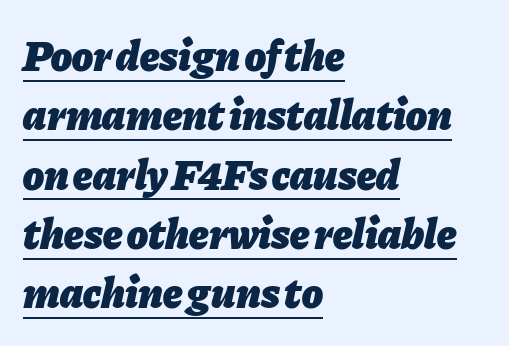
{"italic": "yes", "lean": "right", "slant_degrees": 11, "bold": "yes", "weight": "heavy", "width": "normal", "stroke_contrast": "low", "x_height": "medium", "monospaced": "no", "underline": "yes", "align": "left", "line_spacing": "normal", "line_spacing_ratio": 1.38, "letter_spacing": "normal", "letter_spacing_em": 0.0, "glyph_px": 43}
